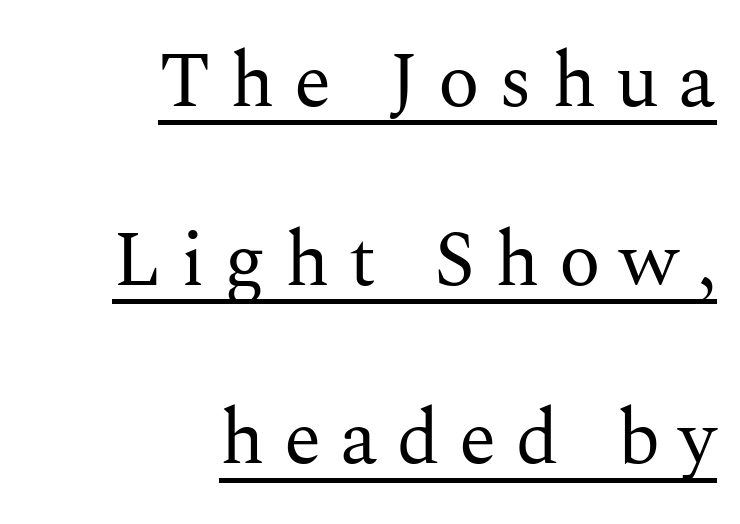
Old-style or modern, the face here clearly has serifs. Tall strokes in this sample are plumb rather than angled. Unbolded letterforms with no extra heft. Note the varied advance widths — an 'i' is clearly narrower than an 'm'. The line-height multiplier appears high, well above default.
